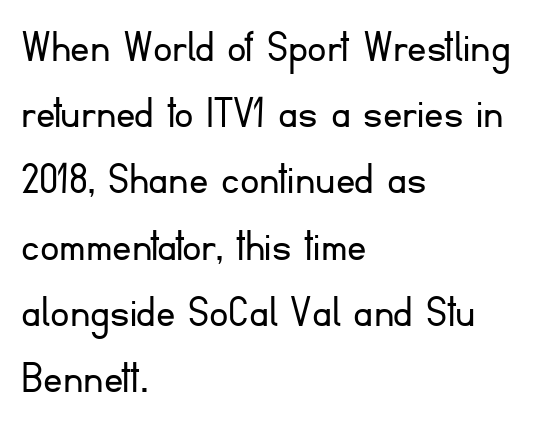
Q: Is the text bold? A: No.
Q: Is the text italic (slanted)? A: No, it is upright.
Q: Is the typeface a serif or a sans-serif typeface? A: Sans-serif.
Q: Is the text underlined? A: No.
Q: How is the paragraph aligned? A: Left-aligned.
Q: Is the spacing between letters normal or unusually wide? A: Normal.
Q: Is the spacing between lines tight, normal or loose? A: Normal.
Q: Width (condensed, normal, or wide)? A: Normal.
Q: Stroke contrast? A: Low.
Q: x-height? A: Small.
Q: Monospaced? A: No.
